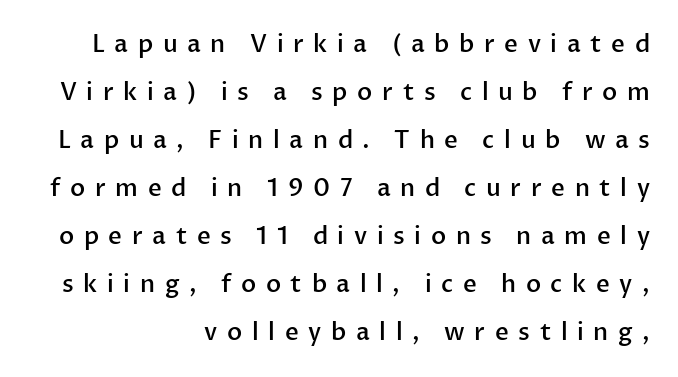
{"italic": "no", "bold": "semi", "underline": "no", "align": "right", "line_spacing": "loose", "line_spacing_ratio": 2.0, "letter_spacing": "wide", "letter_spacing_em": 0.4, "glyph_px": 24}
